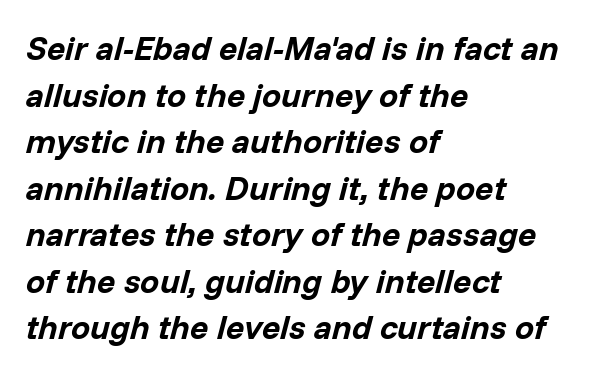
The font is running at its bold setting. The text block is weighted toward the left margin, trailing off unevenly rightward. Is this a fixed-width face? No — the glyphs have proportional, varying widths. Nobody touched the tracking dial on this one. Designer's note — italics engaged.
